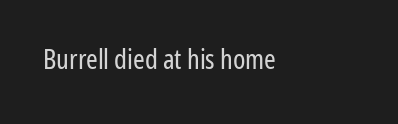
Q: Is the text bold? A: No.
Q: Is the text italic (slanted)? A: No, it is upright.
Q: Is the typeface a serif or a sans-serif typeface? A: Sans-serif.
Q: Is the text underlined? A: No.
Q: How is the paragraph aligned? A: Left-aligned.
Q: Is the spacing between letters normal or unusually wide? A: Normal.
Q: Width (condensed, normal, or wide)? A: Condensed.
Q: Stroke contrast? A: Low.
Q: x-height? A: Medium.
Q: Monospaced? A: No.
